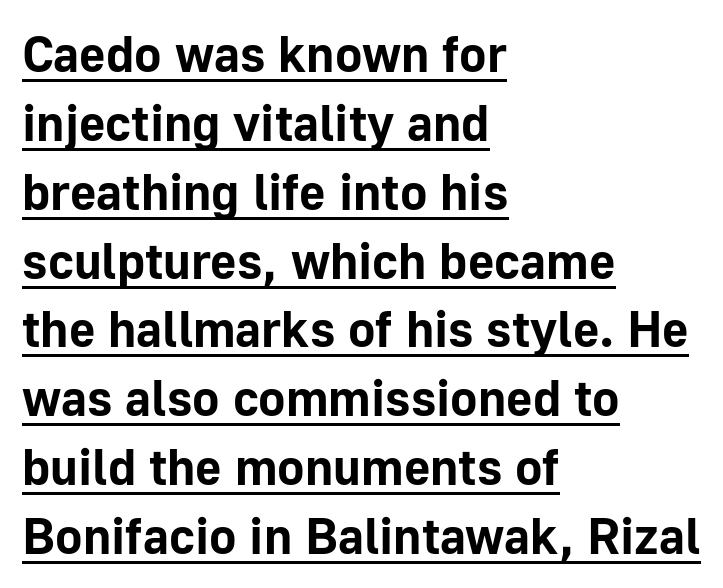
The image shows 51 px bold sans-serif type, upright; set left-aligned, normal line spacing (1.35x), normal letter spacing, underlined; low stroke contrast and a medium x-height.
